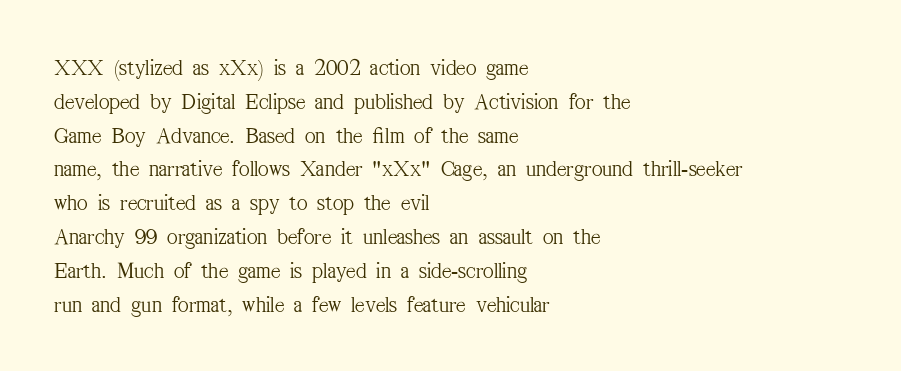
The image shows 23 px text type, upright; set left-aligned, normal line spacing (1.47x), normal letter spacing, not underlined.
